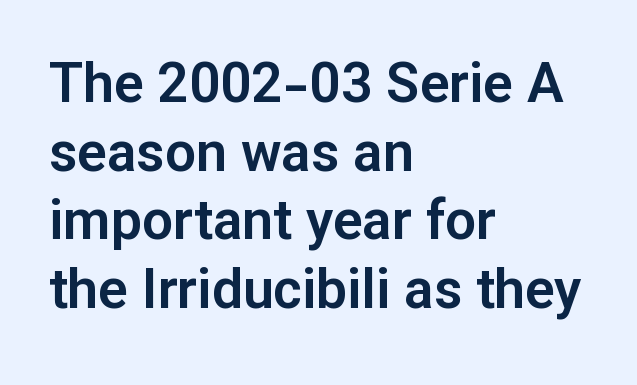
Q: Is the text italic (slanted)? A: No, it is upright.
Q: Is the typeface a serif or a sans-serif typeface? A: Sans-serif.
Q: Is the text underlined? A: No.
Q: How is the paragraph aligned? A: Left-aligned.
Q: Is the spacing between letters normal or unusually wide? A: Normal.
Q: Is the spacing between lines tight, normal or loose? A: Normal.
Q: Width (condensed, normal, or wide)? A: Normal.
Q: Stroke contrast? A: Low.
Q: x-height? A: Medium.
Q: Monospaced? A: No.
